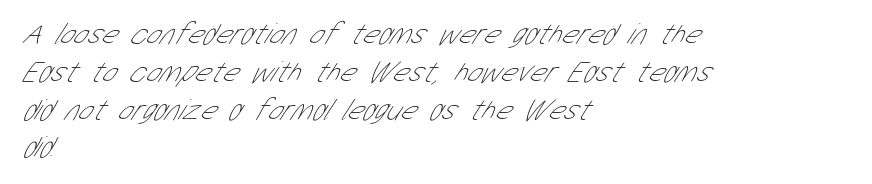
Look at the tracking — it's just the regular setting, nothing added. The block of text has a typical density, with ordinary space between rows. Each letter's strokes conclude bluntly, with no projecting serifs. The compositor pushed each line to the left boundary. Bold? No — there's no thickening of the strokes.
